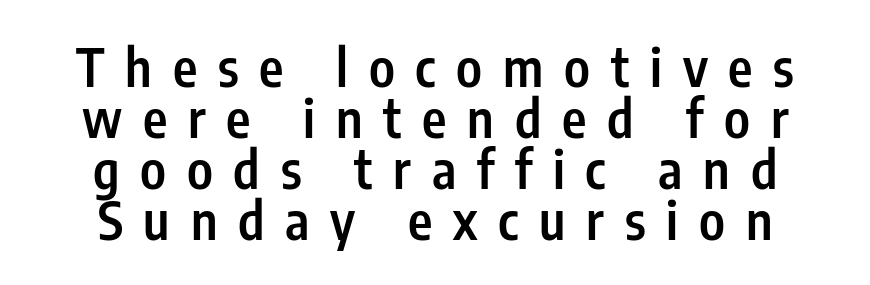
Designer's note — italics off, roman on. To sum up the face: it is a sans, with no serifs. The lines are packed closely together with very little leading. Check the space under the baseline: it is left empty. Tracking value appears strongly positive — letters spread wide. Is this a fixed-width face? No — the glyphs have proportional, varying widths.
